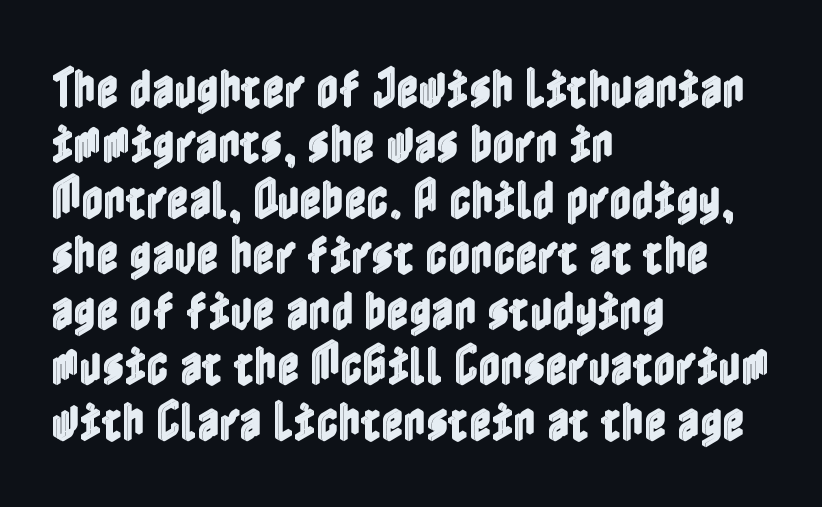
Summary of vertical rhythm: regular, with standard interline spacing. The rendering anchors every line to the left-hand side. The letters sit at their default tracking, neither squeezed nor spread. The baseline area is clear. Characters remain perfectly vertical along every line.
